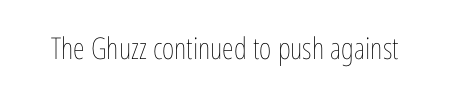
Q: Is the text bold? A: No.
Q: Is the text italic (slanted)? A: No, it is upright.
Q: Is the text underlined? A: No.
Q: Is the spacing between letters normal or unusually wide? A: Normal.
Q: Width (condensed, normal, or wide)? A: Condensed.
Q: Stroke contrast? A: Low.
Q: x-height? A: Medium.
Q: Monospaced? A: No.
